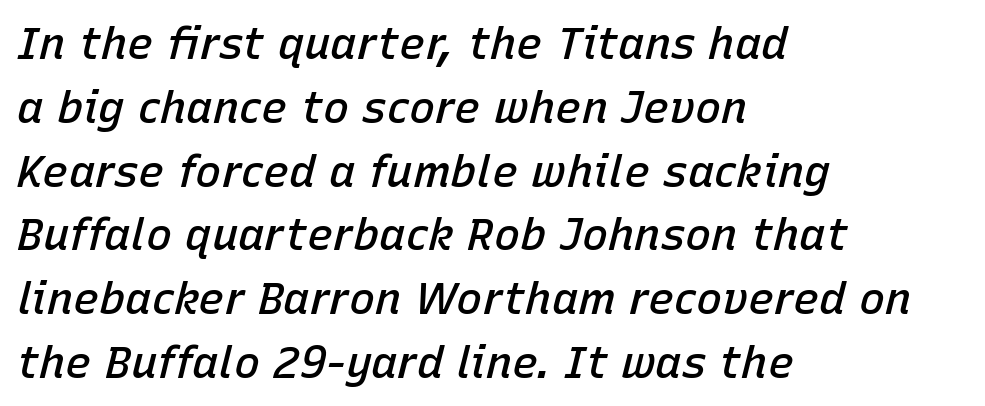
Just letters on the line, the space beneath them empty. This is moderately heavy type, rendered in semibold. The vertical gap from one line to the next is medium. Letter spacing: default. Does the copy run flush right? No — it runs flush left.
